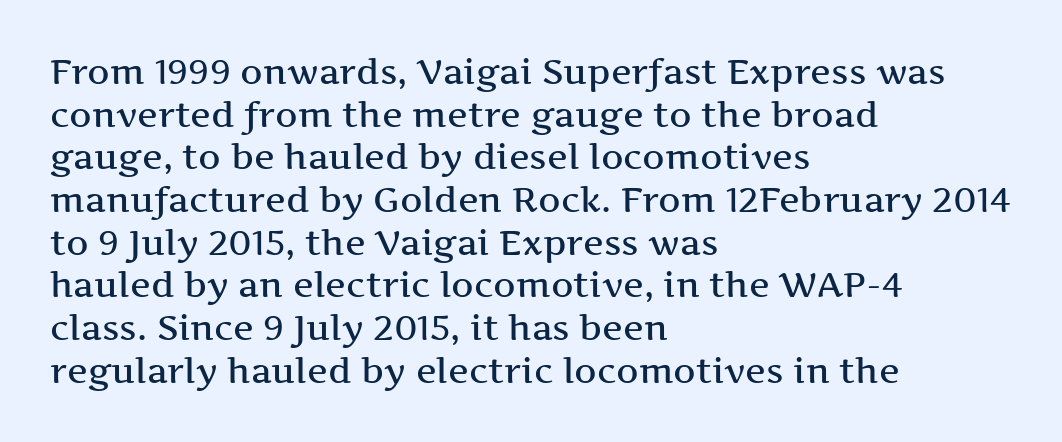
Note the varied advance widths — an 'i' is clearly narrower than an 'm'. The paragraph shown leans on its left margin. Font category for this specimen: serif. Words appear dense and cohesive because spacing is normal. The letters stand upright; this is a roman face. Glance below the letters and you will spot only blank space.
